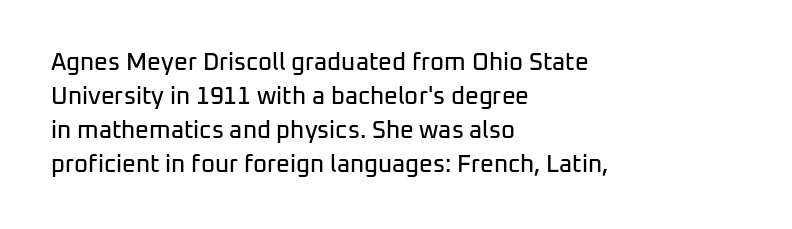
Here the glyphs are tracked normally, forming tight word shapes. A typesetter would call this leading conventional body-copy spacing. Descenders hang freely into open space. Typeset ragged right — the left edge is the straight one. Posture: upright roman.
